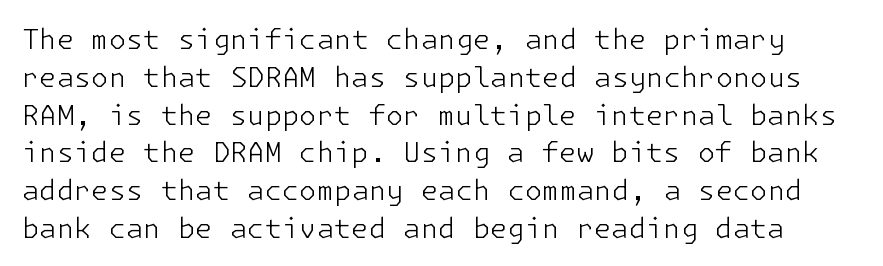
Q: Is the text bold? A: No.
Q: Is the text italic (slanted)? A: No, it is upright.
Q: Is the typeface a serif or a sans-serif typeface? A: Sans-serif.
Q: Is the text underlined? A: No.
Q: Is the spacing between letters normal or unusually wide? A: Normal.
Q: Is the spacing between lines tight, normal or loose? A: Normal.
Q: Width (condensed, normal, or wide)? A: Normal.
Q: Stroke contrast? A: Low.
Q: x-height? A: Medium.
